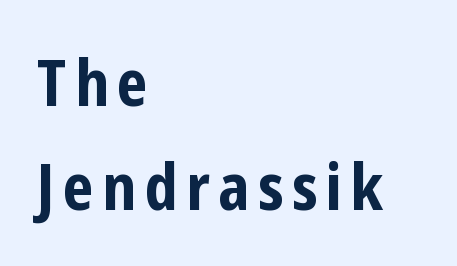
The image shows 64 px bold, condensed sans-serif type, upright; set left-aligned, normal line spacing (1.62x), not underlined; low stroke contrast and a medium x-height.
